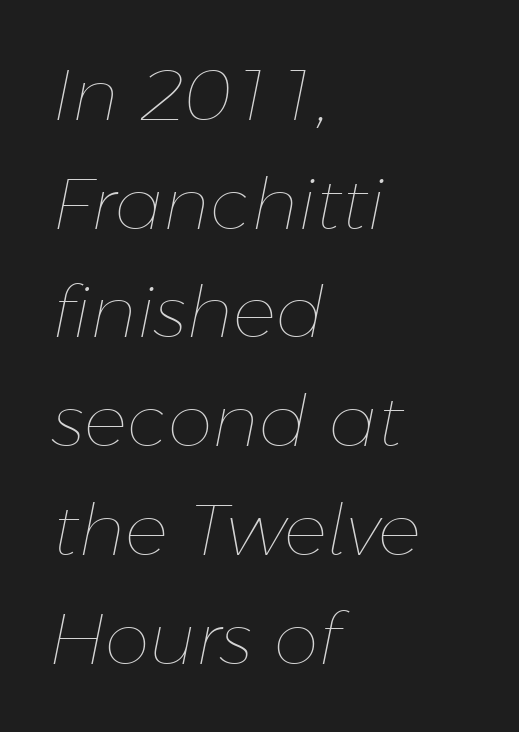
{"italic": "yes", "lean": "right", "slant_degrees": 11, "bold": "no", "weight": "thin", "width": "normal", "stroke_contrast": "low", "x_height": "medium", "monospaced": "no", "underline": "no", "align": "left", "line_spacing": "normal", "line_spacing_ratio": 1.51, "letter_spacing": "normal", "letter_spacing_em": 0.0, "glyph_px": 72}
